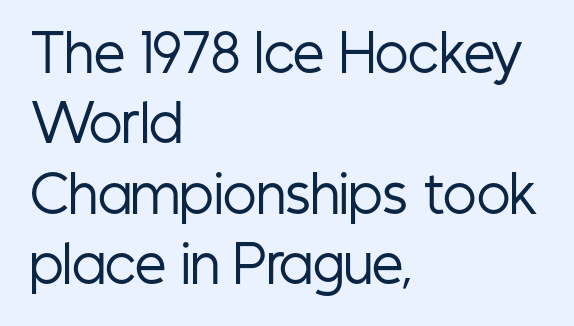
Q: Is the text bold? A: No.
Q: Is the text italic (slanted)? A: No, it is upright.
Q: Is the typeface a serif or a sans-serif typeface? A: Sans-serif.
Q: Is the text underlined? A: No.
Q: How is the paragraph aligned? A: Left-aligned.
Q: Is the spacing between letters normal or unusually wide? A: Normal.
Q: Is the spacing between lines tight, normal or loose? A: Normal.
Q: Width (condensed, normal, or wide)? A: Condensed.
Q: Stroke contrast? A: Low.
Q: x-height? A: Medium.
Q: Monospaced? A: No.
